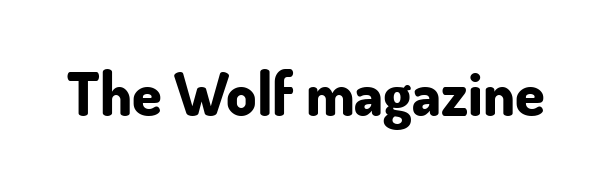
The image shows 60 px bold sans-serif type, upright; set normal letter spacing, not underlined; low stroke contrast and a small x-height.
